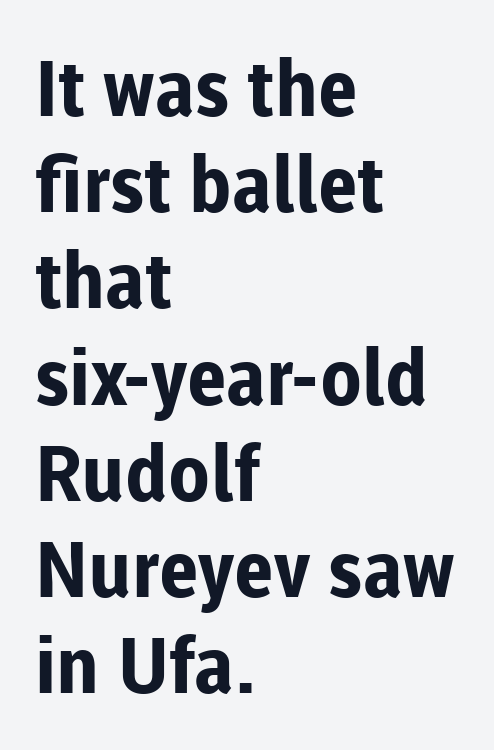
Q: Is the text bold? A: Yes.
Q: Is the text italic (slanted)? A: No, it is upright.
Q: Is the typeface a serif or a sans-serif typeface? A: Sans-serif.
Q: Is the text underlined? A: No.
Q: How is the paragraph aligned? A: Left-aligned.
Q: Is the spacing between letters normal or unusually wide? A: Normal.
Q: Is the spacing between lines tight, normal or loose? A: Normal.
Q: Width (condensed, normal, or wide)? A: Normal.
Q: Stroke contrast? A: Low.
Q: x-height? A: Medium.
Q: Monospaced? A: No.
